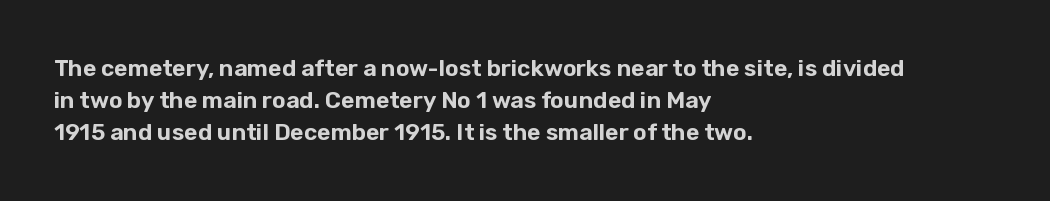
{"italic": "no", "underline": "no", "align": "left", "line_spacing": "normal", "line_spacing_ratio": 1.4, "letter_spacing": "normal", "letter_spacing_em": 0.0, "glyph_px": 23}
